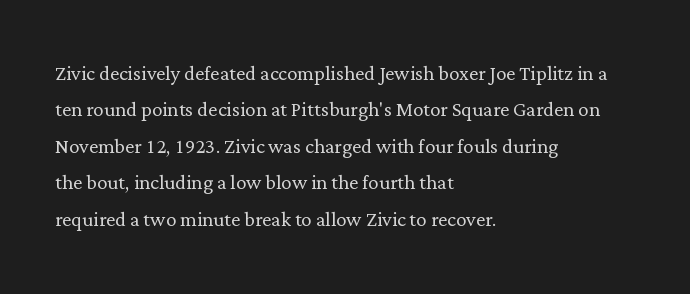
The image shows 26 px text type, upright; set left-aligned, normal line spacing (1.4x), normal letter spacing, not underlined.
